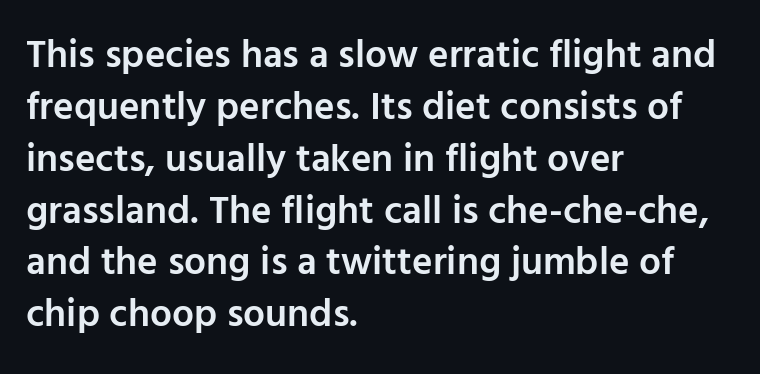
Q: Is the text bold? A: Semi-bold.
Q: Is the text italic (slanted)? A: No, it is upright.
Q: Is the typeface a serif or a sans-serif typeface? A: Sans-serif.
Q: Is the text underlined? A: No.
Q: How is the paragraph aligned? A: Left-aligned.
Q: Is the spacing between letters normal or unusually wide? A: Normal.
Q: Is the spacing between lines tight, normal or loose? A: Normal.
Q: Width (condensed, normal, or wide)? A: Normal.
Q: Stroke contrast? A: Low.
Q: x-height? A: Medium.
Q: Monospaced? A: No.
